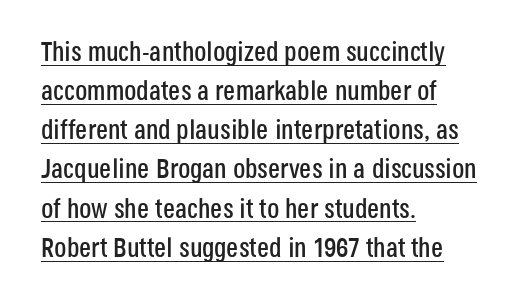
Q: Is the text italic (slanted)? A: No, it is upright.
Q: Is the text underlined? A: Yes.
Q: How is the paragraph aligned? A: Left-aligned.
Q: Is the spacing between letters normal or unusually wide? A: Normal.
Q: Is the spacing between lines tight, normal or loose? A: Normal.
